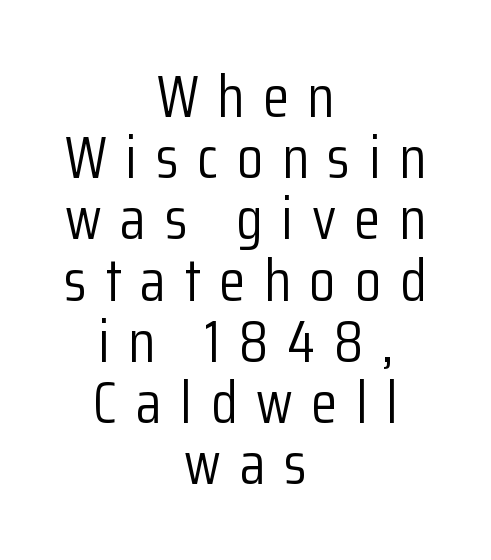
Does extra space separate the letters? Yes, quite a lot of it. Think of a printed novel: that variable character pitch is what you see here. Layout note: lines centered. Descenders are the only things crossing below the line.
